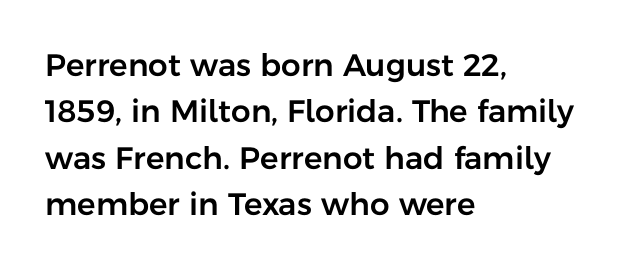
Q: Is the text italic (slanted)? A: No, it is upright.
Q: Is the typeface a serif or a sans-serif typeface? A: Sans-serif.
Q: Is the text underlined? A: No.
Q: How is the paragraph aligned? A: Left-aligned.
Q: Is the spacing between letters normal or unusually wide? A: Normal.
Q: Is the spacing between lines tight, normal or loose? A: Normal.
Q: Width (condensed, normal, or wide)? A: Normal.
Q: Stroke contrast? A: Low.
Q: x-height? A: Medium.
Q: Monospaced? A: No.
